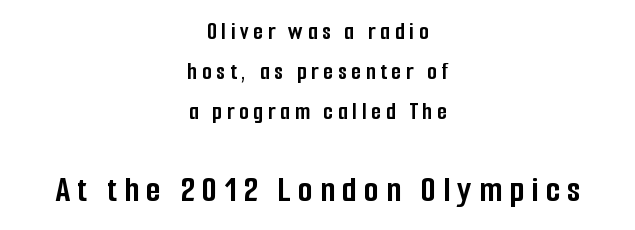
Spacing verdict: proportional, widths tailored to each character. What weight is shown? A full bold with thick strokes. Serifs: no, the terminals of the letterforms are clean. Notice how the stems are strictly vertical — no italics here. The passage shown begins with its smaller block and ends with its larger one. Normally led — the rows are evenly, conventionally spaced.
